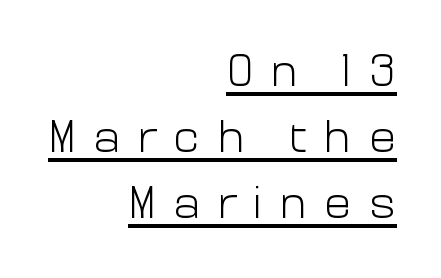
{"serif": "no", "italic": "no", "bold": "no", "weight": "light", "width": "normal", "stroke_contrast": "low", "x_height": "medium", "monospaced": "no", "underline": "yes", "align": "right", "line_spacing": "normal", "line_spacing_ratio": 1.47, "letter_spacing": "wide", "letter_spacing_em": 0.39, "glyph_px": 45}
